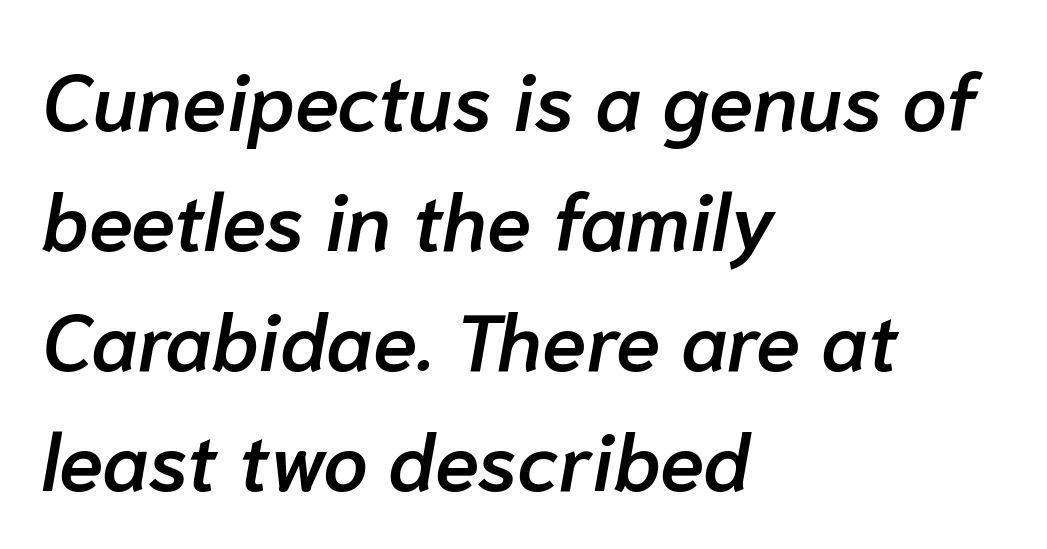
Each row of text sits above clean, open space. A semibold gives these letters moderate extra thickness, short of bold. The lines in this sample share a left origin and differ only in where they stop. What's the leading like? Ordinary, nothing unusual. Notice how the stems are inclined rather than vertical — that's the hallmark of italics.
